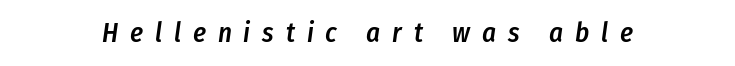
The image shows 27 px text type, italic (leaning right); set unusually wide letter spacing (+0.44 em), not underlined.
